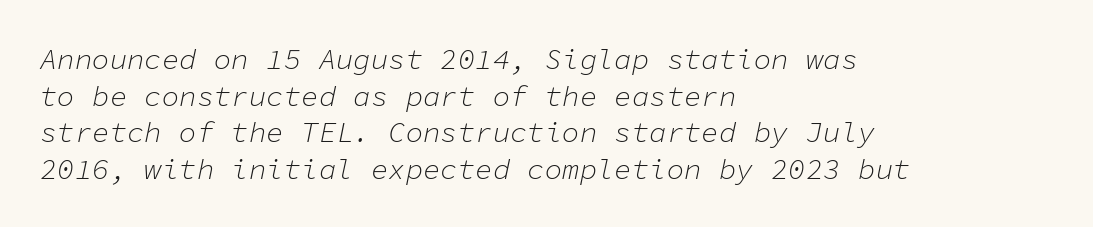
{"italic": "yes", "lean": "right", "slant_degrees": 11, "bold": "no", "weight": "light", "width": "normal", "stroke_contrast": "low", "x_height": "medium", "monospaced": "yes", "underline": "no", "align": "left", "line_spacing": "normal", "line_spacing_ratio": 1.26, "letter_spacing": "normal", "letter_spacing_em": 0.0, "glyph_px": 29}
